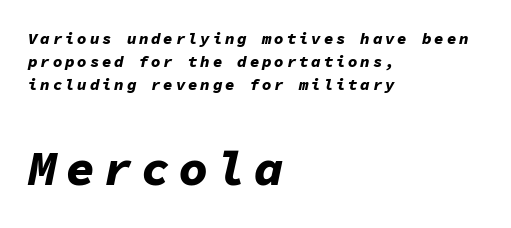
The image shows 49 px bold type, italic (leaning right), monospaced; set left-aligned, normal line spacing (1.44x), not underlined; the second (bottom) block is 3.06x larger; low stroke contrast and a medium x-height.
